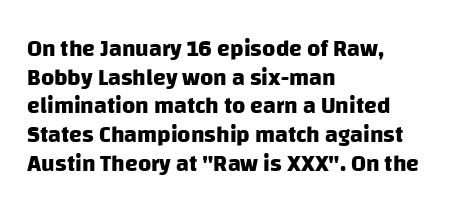
{"bold": "yes", "underline": "no", "align": "left", "line_spacing": "normal", "line_spacing_ratio": 1.25, "letter_spacing": "normal", "letter_spacing_em": 0.0, "glyph_px": 23}
